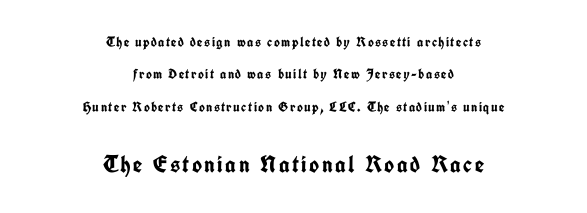
{"italic": "no", "bold": "yes", "underline": "no", "align": "center", "line_spacing": "loose", "line_spacing_ratio": 2.31, "larger_block": "second", "size_ratio": 1.71, "glyph_px": 24}
